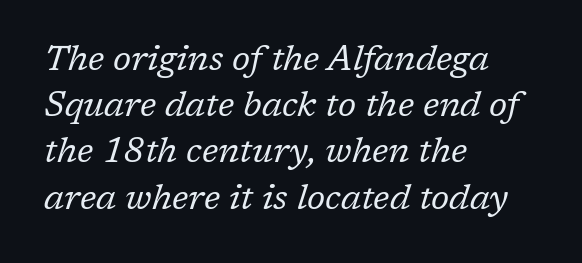
Observe the lean: these are italic letterforms. In terms of letterspacing, this is plain default setting. The characters are drawn with everyday or finer stroke widths. A typesetter would call this proportional, since set widths differ per character. Evenly set lines give the paragraph a standard silhouette.
